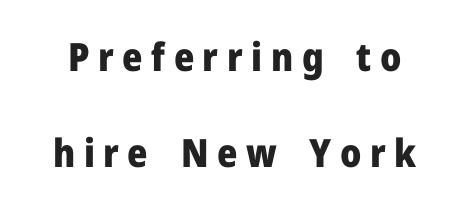
Is the letter spacing exaggerated? Yes — the characters are pushed far apart. The area under the type is left untouched. The specimen reads as upright at a glance. Loosely led — the rows are spread out. The passage shown is emphatically bold.
